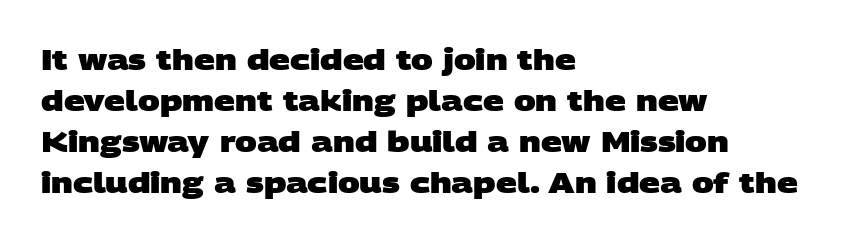
Q: Is the text bold? A: Yes.
Q: Is the typeface a serif or a sans-serif typeface? A: Sans-serif.
Q: Is the text underlined? A: No.
Q: How is the paragraph aligned? A: Left-aligned.
Q: Is the spacing between letters normal or unusually wide? A: Normal.
Q: Is the spacing between lines tight, normal or loose? A: Normal.
Q: Width (condensed, normal, or wide)? A: Wide.
Q: Stroke contrast? A: Low.
Q: x-height? A: Large.
Q: Monospaced? A: No.
